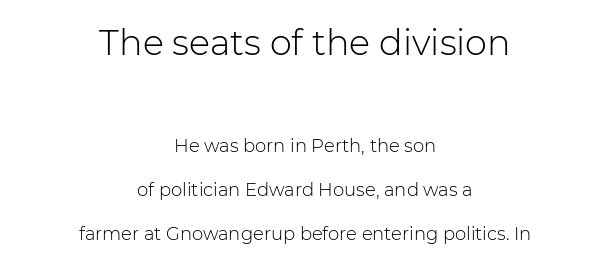
One-word summary of the alignment: center. Baseline-to-baseline distance is far greater than the letter height. Posture: straight, roman, zero tilt. This is not heavy type; no bold has been used. The first block has been scaled up relative to the second. Is this a fixed-width face? No — the glyphs have proportional, varying widths.
